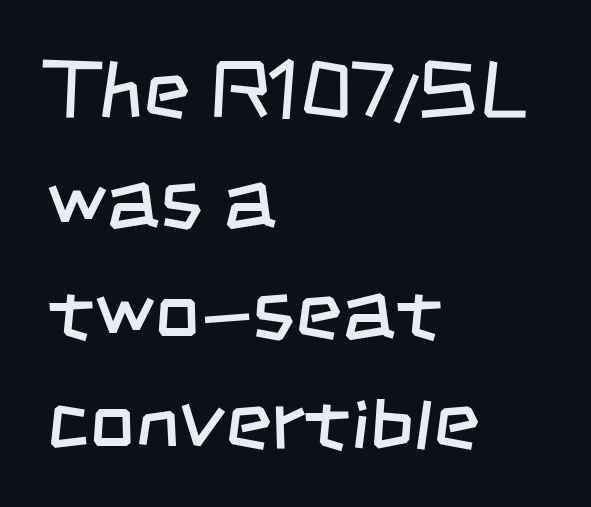
{"serif": "no", "bold": "no", "weight": "regular", "width": "condensed", "stroke_contrast": "low", "x_height": "large", "monospaced": "no", "underline": "no", "align": "left", "line_spacing": "normal", "line_spacing_ratio": 1.38, "letter_spacing": "normal", "letter_spacing_em": 0.0, "glyph_px": 80}
